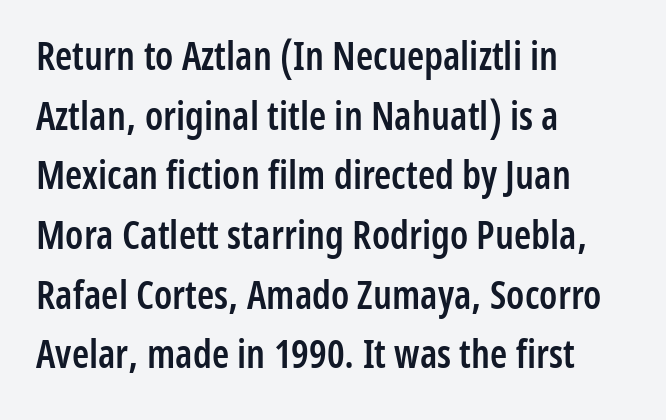
The image shows 39 px semibold, condensed sans-serif type, upright; set left-aligned, normal line spacing (1.53x), normal letter spacing, not underlined; low stroke contrast and a medium x-height.
